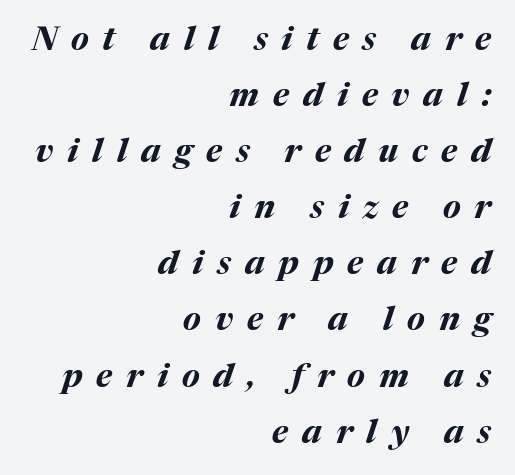
{"italic": "yes", "lean": "right", "slant_degrees": 17, "bold": "yes", "weight": "bold", "width": "normal", "stroke_contrast": "medium", "x_height": "medium", "monospaced": "no", "underline": "no", "align": "right", "line_spacing": "normal", "line_spacing_ratio": 1.7, "letter_spacing": "wide", "letter_spacing_em": 0.42, "glyph_px": 33}
